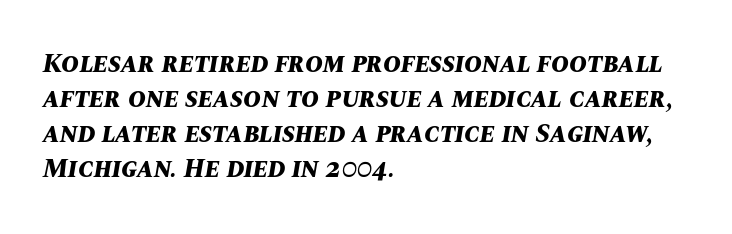
Q: Is the text bold? A: Yes.
Q: Is the text italic (slanted)? A: Yes, it leans right by about 10 degrees.
Q: Is the text underlined? A: No.
Q: How is the paragraph aligned? A: Left-aligned.
Q: Is the spacing between letters normal or unusually wide? A: Normal.
Q: Is the spacing between lines tight, normal or loose? A: Normal.
